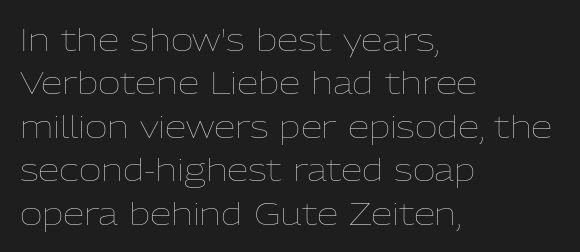
{"italic": "no", "bold": "no", "weight": "thin", "width": "normal", "stroke_contrast": "low", "x_height": "medium", "monospaced": "no", "underline": "no", "align": "left", "line_spacing": "normal", "line_spacing_ratio": 1.4, "letter_spacing": "normal", "letter_spacing_em": 0.0, "glyph_px": 31}
